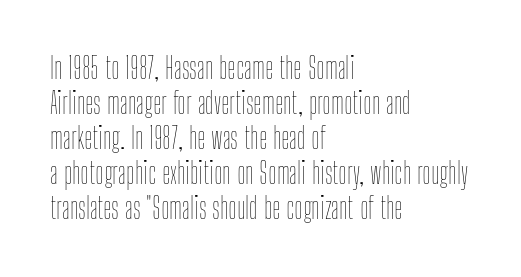
The image shows 29 px thin, condensed type, upright; set left-aligned, line spacing 1.21x, normal letter spacing, not underlined; low stroke contrast and a medium x-height.
